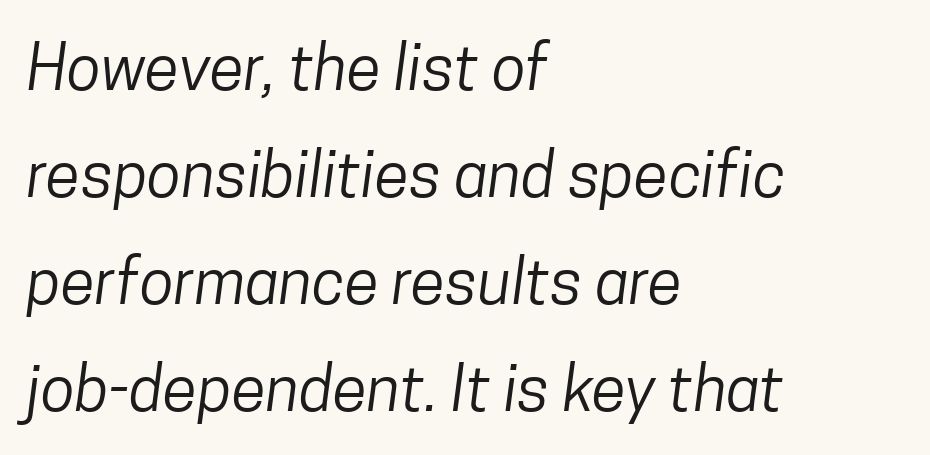
{"serif": "no", "bold": "no", "weight": "regular", "width": "condensed", "stroke_contrast": "low", "x_height": "medium", "monospaced": "no", "underline": "no", "align": "left", "line_spacing": "normal", "line_spacing_ratio": 1.7, "letter_spacing": "normal", "letter_spacing_em": 0.0, "glyph_px": 63}
